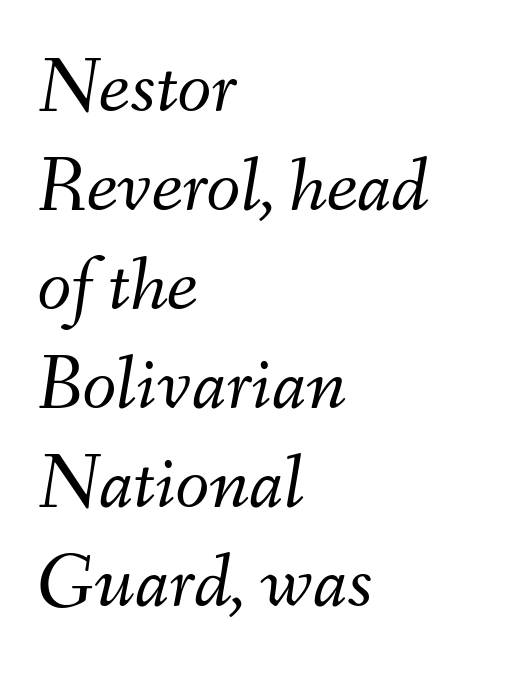
Q: Is the text bold? A: No.
Q: Is the text italic (slanted)? A: Yes, it leans right by about 9 degrees.
Q: Is the text underlined? A: No.
Q: How is the paragraph aligned? A: Left-aligned.
Q: Is the spacing between letters normal or unusually wide? A: Normal.
Q: Is the spacing between lines tight, normal or loose? A: Normal.
Q: Width (condensed, normal, or wide)? A: Normal.
Q: Stroke contrast? A: Medium.
Q: x-height? A: Small.
Q: Monospaced? A: No.
